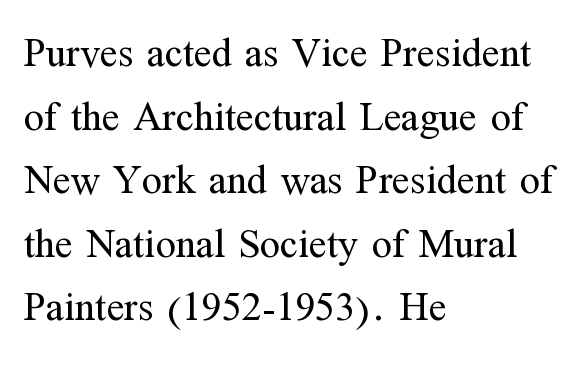
{"serif": "yes", "italic": "no", "bold": "no", "weight": "regular", "width": "normal", "stroke_contrast": "medium", "x_height": "medium", "monospaced": "no", "underline": "no", "align": "left", "line_spacing": "normal", "line_spacing_ratio": 1.55, "letter_spacing": "normal", "letter_spacing_em": 0.0, "glyph_px": 41}
